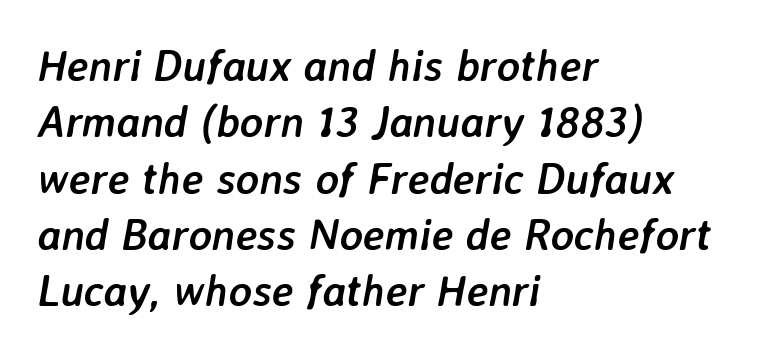
Caption: standard tracking, unaltered. Summary of vertical rhythm: regular, with standard interline spacing. The specimen omits any rule beneath the text block's lines. Notice how thick the strokes are: this is what a full bold looks like. When letters slant like this, we call the style italic.
